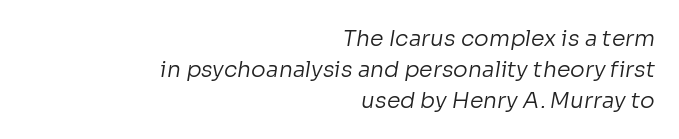
{"bold": "no", "underline": "no", "align": "right", "line_spacing": "normal", "line_spacing_ratio": 1.4, "letter_spacing": "normal", "letter_spacing_em": 0.0, "glyph_px": 22}
